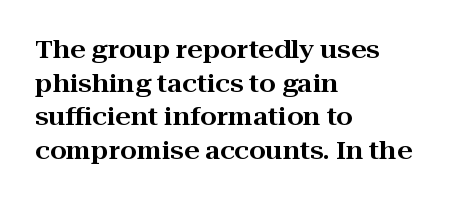
Leading matches the norm, producing a regular column. Every stem runs plumb, perpendicular to the baseline. Underline: absent. In CSS terms this would be text-align: left. Here the glyphs are tracked normally, forming tight word shapes.
